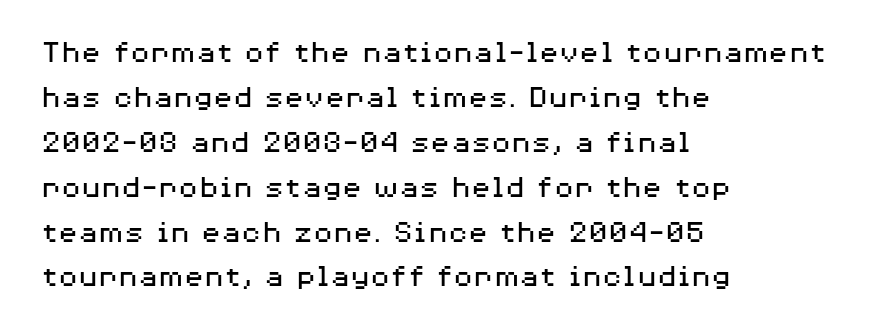
Q: Is the text bold? A: No.
Q: Is the text italic (slanted)? A: No, it is upright.
Q: Is the typeface a serif or a sans-serif typeface? A: Sans-serif.
Q: Is the text underlined? A: No.
Q: How is the paragraph aligned? A: Left-aligned.
Q: Is the spacing between letters normal or unusually wide? A: Normal.
Q: Is the spacing between lines tight, normal or loose? A: Normal.
Q: Width (condensed, normal, or wide)? A: Wide.
Q: Stroke contrast? A: Medium.
Q: x-height? A: Medium.
Q: Monospaced? A: No.
